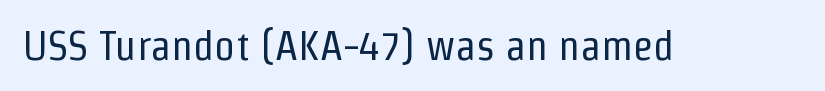
The baseline area is clear. The axis of the letterforms is exactly vertical. Letterform terminals end flat and unadorned throughout the passage. Weight class: somewhere from thin through regular. Short note: letters normally spaced. Looks like regular typesetting: each glyph gets only the width it needs.
